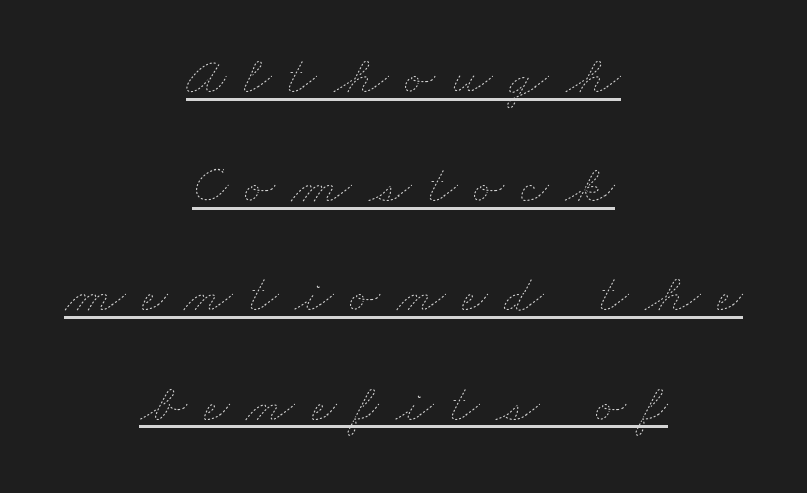
Q: Is the text bold? A: No.
Q: Is the text underlined? A: Yes.
Q: How is the paragraph aligned? A: Centered.
Q: Is the spacing between letters normal or unusually wide? A: Unusually wide.
Q: Is the spacing between lines tight, normal or loose? A: Loose.
Q: Width (condensed, normal, or wide)? A: Wide.
Q: Stroke contrast? A: Low.
Q: x-height? A: Small.
Q: Monospaced? A: No.
